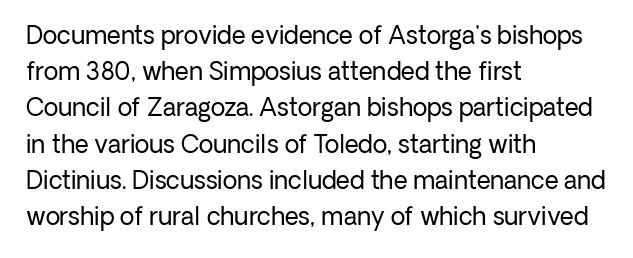
Default kerning and tracking; the words read as compact shapes. Tall strokes in this sample are plumb rather than angled. This rendering uses left alignment, leaving the right contour irregular. Students, observe: this is what conventionally led text looks like. Each stroke keeps to a modest, everyday thickness or less. Honestly, there is no underline to notice here at all.
